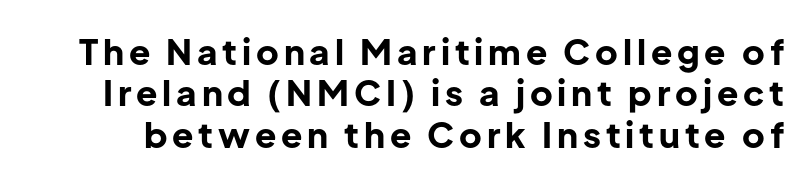
Descenders hang freely into open space. When letters stand straight like this, we call the style roman or upright. In terms of weight, the rendering is a true, heavy bold. Examine the stroke ends and you'll find no serifs.
